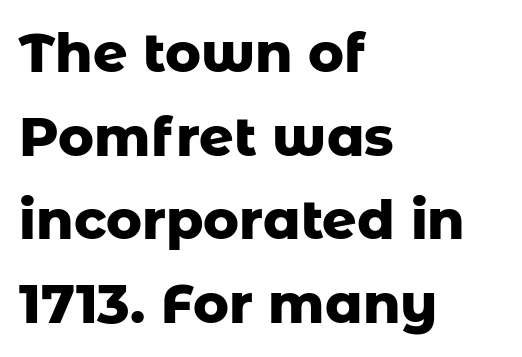
Q: Is the text bold? A: Yes.
Q: Is the text italic (slanted)? A: No, it is upright.
Q: Is the typeface a serif or a sans-serif typeface? A: Sans-serif.
Q: Is the text underlined? A: No.
Q: How is the paragraph aligned? A: Left-aligned.
Q: Is the spacing between letters normal or unusually wide? A: Normal.
Q: Is the spacing between lines tight, normal or loose? A: Normal.
Q: Width (condensed, normal, or wide)? A: Normal.
Q: Stroke contrast? A: Low.
Q: x-height? A: Medium.
Q: Monospaced? A: No.
